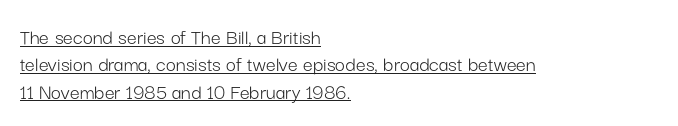
The image shows 22 px text type, upright; set left-aligned, line spacing 1.24x, normal letter spacing, underlined.
